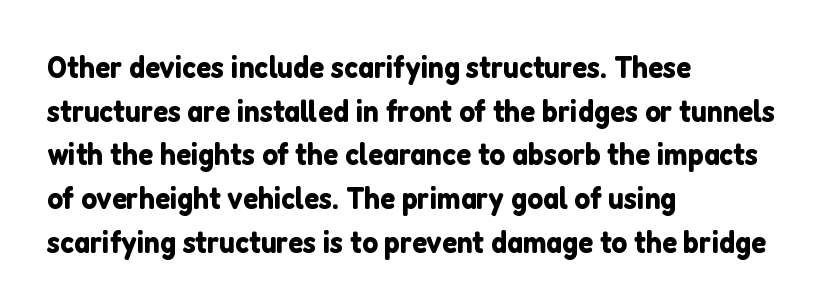
Q: Is the text italic (slanted)? A: No, it is upright.
Q: Is the typeface a serif or a sans-serif typeface? A: Sans-serif.
Q: Is the text underlined? A: No.
Q: How is the paragraph aligned? A: Left-aligned.
Q: Is the spacing between letters normal or unusually wide? A: Normal.
Q: Is the spacing between lines tight, normal or loose? A: Normal.
Q: Width (condensed, normal, or wide)? A: Normal.
Q: Stroke contrast? A: Low.
Q: x-height? A: Medium.
Q: Monospaced? A: No.
